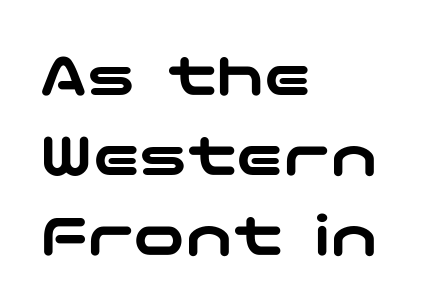
The image shows 64 px wide sans-serif type, upright; set left-aligned, normal line spacing (1.25x), normal letter spacing, not underlined; low stroke contrast and a medium x-height.
